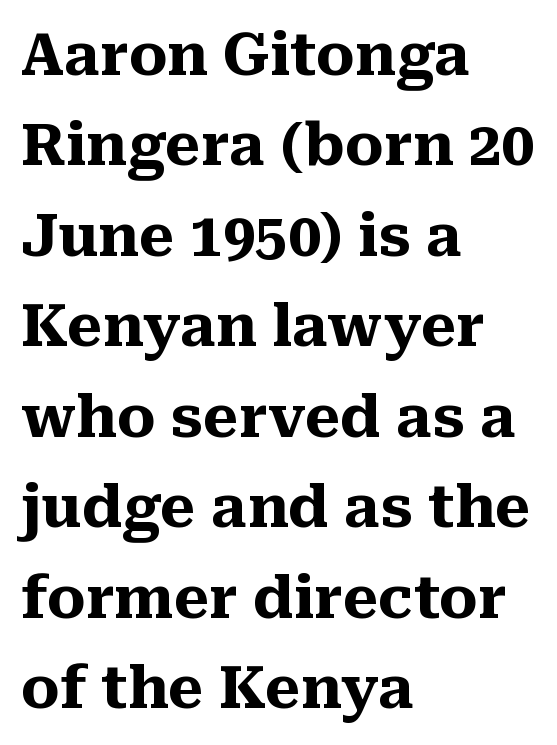
Note the varied advance widths — an 'i' is clearly narrower than an 'm'. Leading matches the norm, producing a regular column. Honestly, there is no underline to notice here at all. Notice how the stems are strictly vertical — no italics here.
